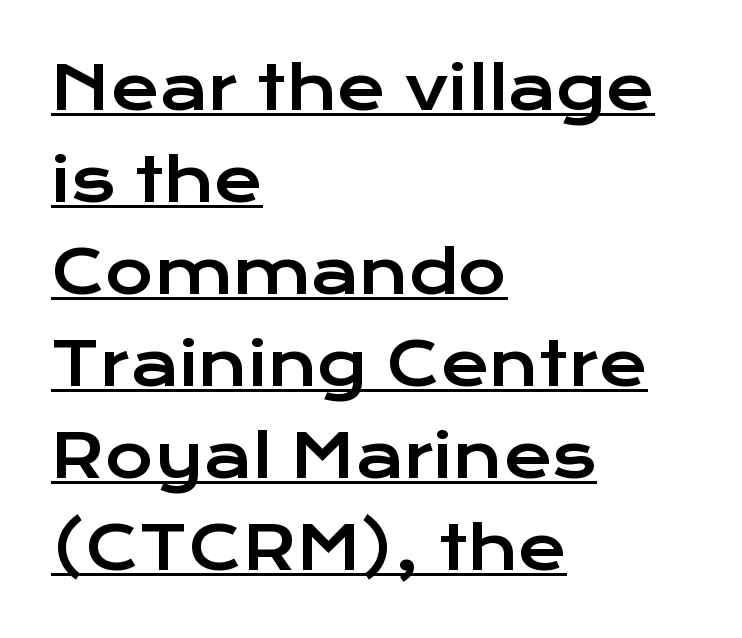
Q: Is the text italic (slanted)? A: No, it is upright.
Q: Is the typeface a serif or a sans-serif typeface? A: Sans-serif.
Q: Is the text underlined? A: Yes.
Q: How is the paragraph aligned? A: Left-aligned.
Q: Is the spacing between letters normal or unusually wide? A: Normal.
Q: Is the spacing between lines tight, normal or loose? A: Normal.
Q: Width (condensed, normal, or wide)? A: Wide.
Q: Stroke contrast? A: Low.
Q: x-height? A: Medium.
Q: Monospaced? A: No.
